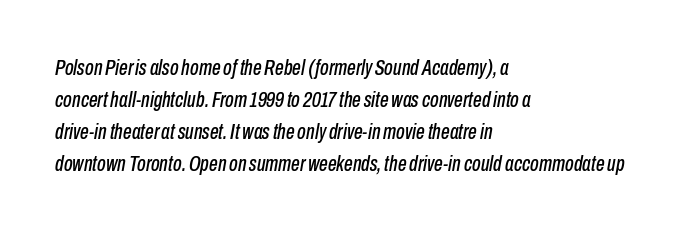
Compared with typical body copy, the letter spacing here is the same. Regarding leading, the lines here are spaced in the standard way. Any mark beneath the type? The region is blank. If you drew a line through each stem, it would be angled.
